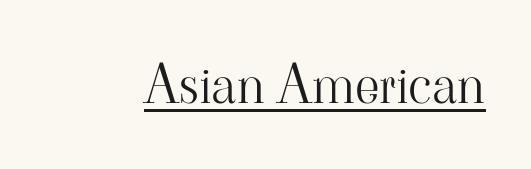
{"serif": "yes", "italic": "no", "bold": "no", "weight": "light", "width": "normal", "stroke_contrast": "high", "x_height": "small", "monospaced": "no", "underline": "yes", "letter_spacing": "normal", "letter_spacing_em": 0.0, "glyph_px": 54}
